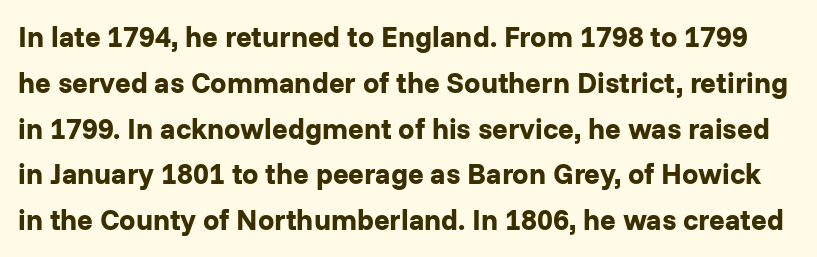
The image shows 29 px bold sans-serif type, upright; set normal line spacing (1.58x), normal letter spacing, not underlined; low stroke contrast and a medium x-height.
